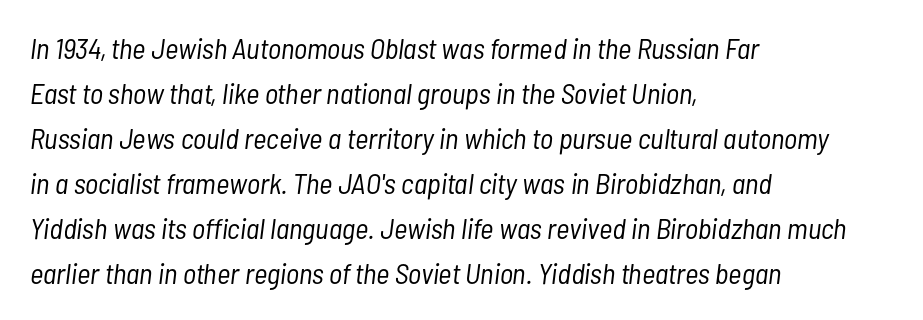
{"italic": "yes", "lean": "right", "slant_degrees": 7, "bold": "no", "weight": "light", "width": "condensed", "stroke_contrast": "low", "x_height": "medium", "monospaced": "no", "underline": "no", "align": "left", "line_spacing": "normal", "line_spacing_ratio": 1.55, "letter_spacing": "normal", "letter_spacing_em": 0.0, "glyph_px": 29}
